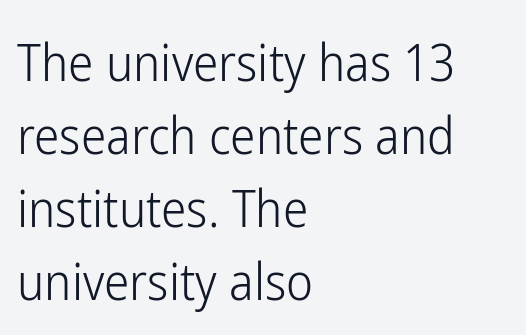
Line beginnings align vertically; line endings do not. You can tell it's not italic because the verticals are truly vertical. Nothing heavy about these letters — not bold at all. Summary of vertical rhythm: regular, with standard interline spacing.
